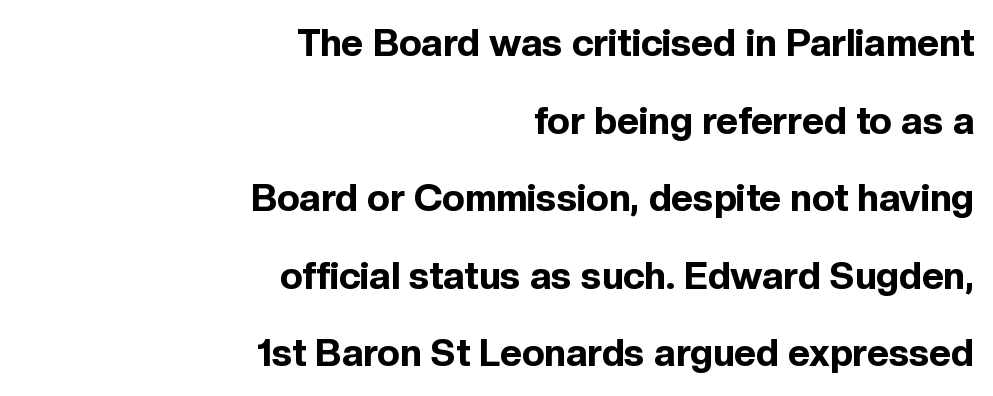
No italicization has been applied; the sample stays upright. Descenders hang freely into open space. Each new line begins a long way beneath the previous one. A typesetter would label this face a sans. Strokes here are thick enough to call this a true bold.
